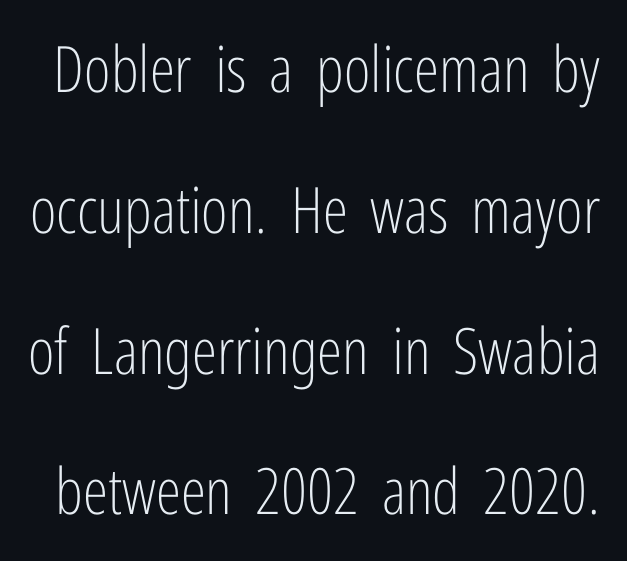
{"serif": "no", "italic": "no", "bold": "no", "weight": "light", "width": "condensed", "stroke_contrast": "low", "x_height": "medium", "monospaced": "no", "underline": "no", "line_spacing": "loose", "line_spacing_ratio": 2.2, "letter_spacing": "normal", "letter_spacing_em": 0.0, "glyph_px": 64}
